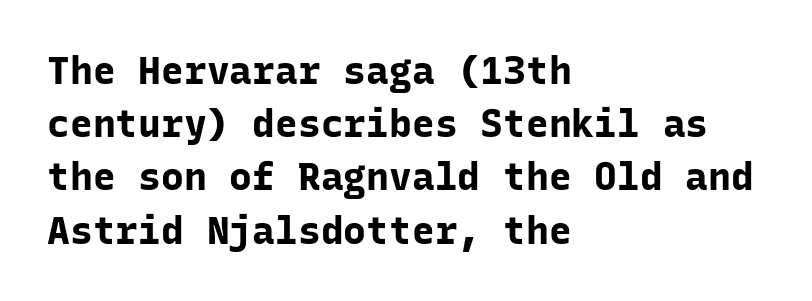
Any mark beneath the type? The region is blank. The typography opts for an upright posture over an oblique one. The letters march in equal steps, a hallmark of fixed-pitch type. Nothing unusual about the tracking: characters are spaced as the font intends.
